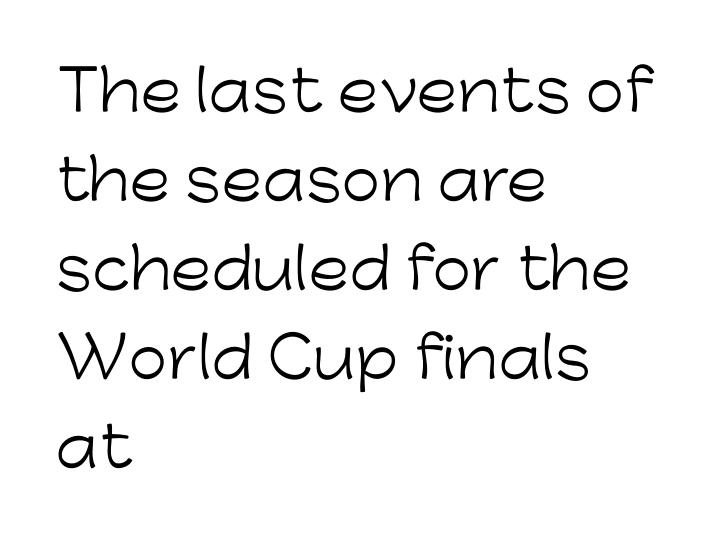
{"serif": "no", "italic": "no", "bold": "no", "weight": "light", "width": "normal", "stroke_contrast": "low", "x_height": "medium", "monospaced": "no", "underline": "no", "align": "left", "line_spacing": "normal", "line_spacing_ratio": 1.59, "letter_spacing": "normal", "letter_spacing_em": 0.0, "glyph_px": 56}
